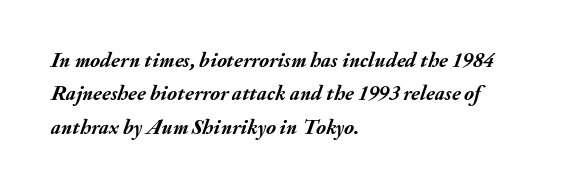
{"italic": "yes", "lean": "right", "slant_degrees": 20, "bold": "yes", "underline": "no", "align": "left", "line_spacing": "normal", "line_spacing_ratio": 1.59, "letter_spacing": "normal", "letter_spacing_em": 0.0, "glyph_px": 21}
